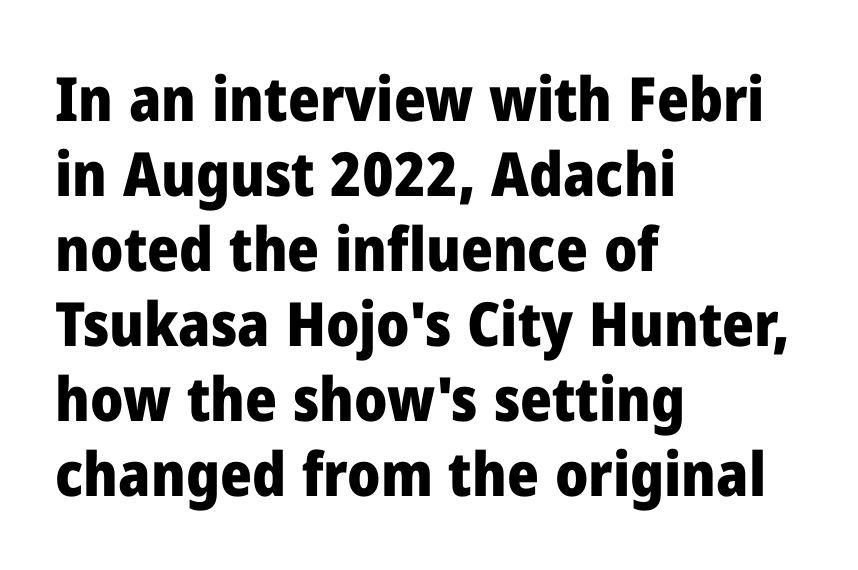
{"serif": "no", "italic": "no", "bold": "yes", "weight": "heavy", "width": "normal", "stroke_contrast": "low", "x_height": "medium", "monospaced": "no", "underline": "no", "align": "left", "line_spacing_ratio": 1.23, "letter_spacing": "normal", "letter_spacing_em": 0.0, "glyph_px": 61}
